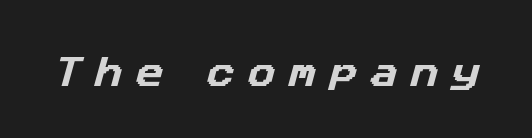
{"serif": "no", "width": "normal", "stroke_contrast": "low", "x_height": "medium", "monospaced": "no", "underline": "no", "letter_spacing": "wide", "letter_spacing_em": 0.39, "glyph_px": 34}
